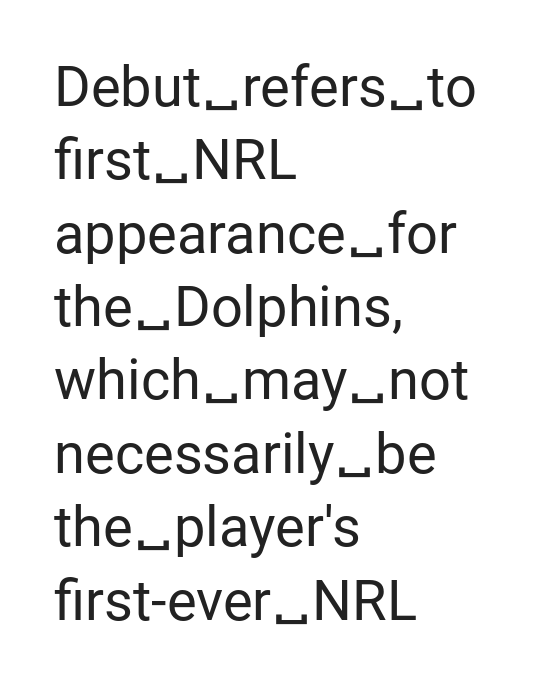
Descenders hang freely into open space. Each letter keeps its own natural width here, so spacing adapts to shape. No letter is thick-stroked: the sample isn't bold. Posture: upright roman.
